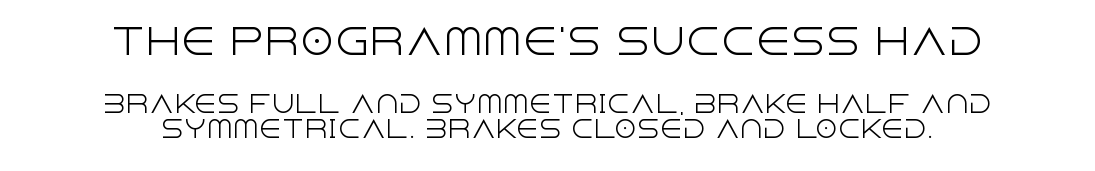
The image shows 35 px light sans-serif type, upright; set centered, tight line spacing (1.11x), normal letter spacing, not underlined; the first (top) block is 1.52x larger; a large x-height.
